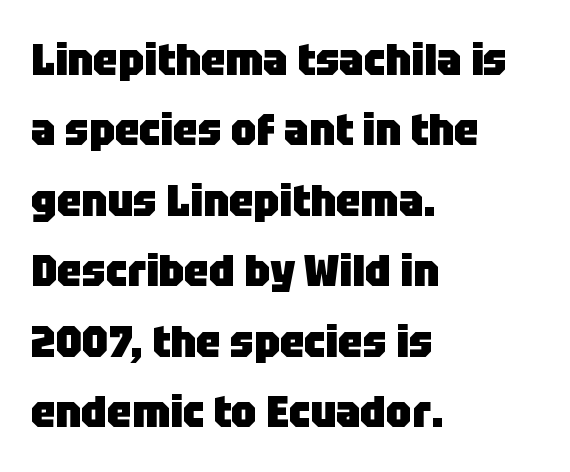
The image shows 44 px heavy sans-serif type, upright; set left-aligned, normal line spacing (1.6x), normal letter spacing, not underlined; low stroke contrast and a large x-height.
